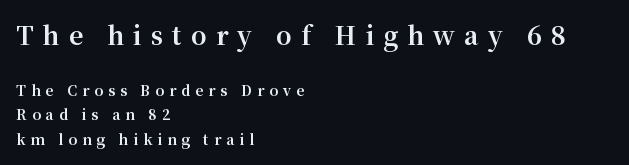
The image shows 25 px bold type, upright; set left-aligned, line spacing 1.73x, unusually wide letter spacing (+0.36 em), not underlined; the first (top) block is 1.79x larger.
